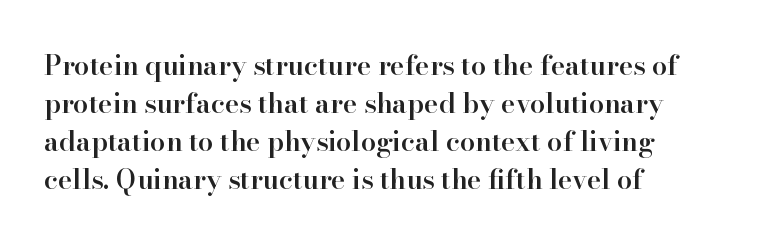
{"italic": "no", "bold": "semi", "underline": "no", "align": "left", "line_spacing": "normal", "line_spacing_ratio": 1.41, "letter_spacing": "normal", "letter_spacing_em": 0.0, "glyph_px": 27}
